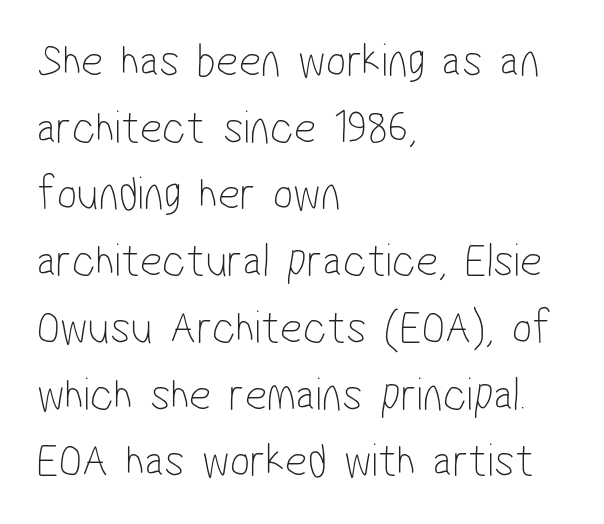
{"serif": "no", "bold": "no", "weight": "thin", "width": "condensed", "stroke_contrast": "low", "x_height": "medium", "monospaced": "no", "underline": "no", "align": "left", "line_spacing": "normal", "line_spacing_ratio": 1.39, "letter_spacing": "normal", "letter_spacing_em": 0.0, "glyph_px": 48}
